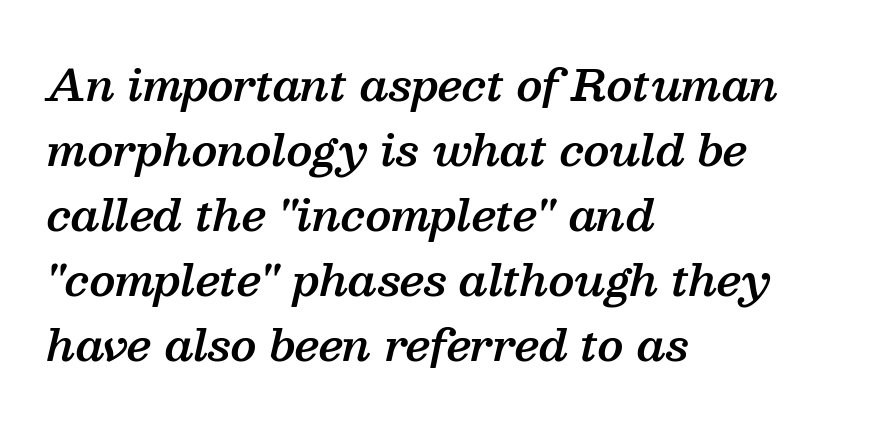
The image shows 43 px semibold serif type, italic (leaning right); set left-aligned, normal line spacing (1.51x), normal letter spacing, not underlined; medium stroke contrast and a medium x-height.
